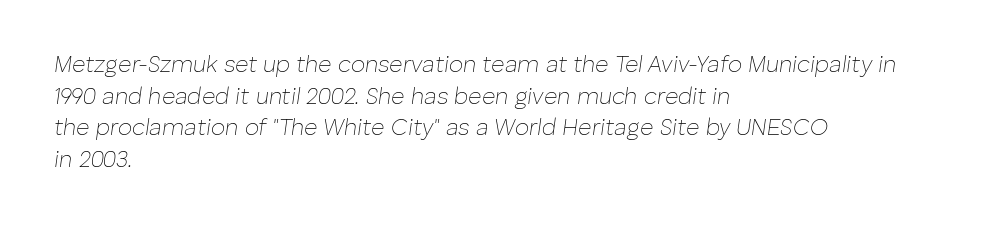
Where is the straight margin? On the left. What's the leading like? Ordinary, nothing unusual. The tracking reads as untouched default to a designer's eye. The foot of each line stays bare and open. Notice how the stems are inclined rather than vertical — that's the hallmark of italics.
